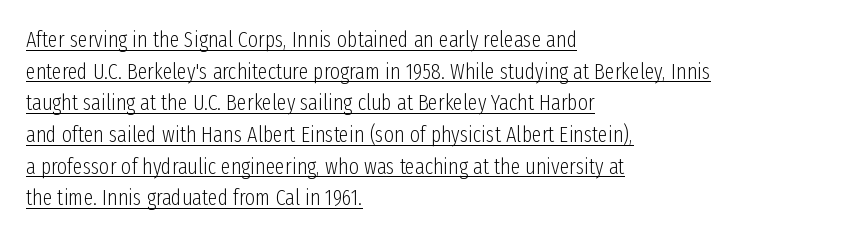
Q: Is the text bold? A: No.
Q: Is the text italic (slanted)? A: No, it is upright.
Q: Is the text underlined? A: Yes.
Q: How is the paragraph aligned? A: Left-aligned.
Q: Is the spacing between letters normal or unusually wide? A: Normal.
Q: Is the spacing between lines tight, normal or loose? A: Normal.
